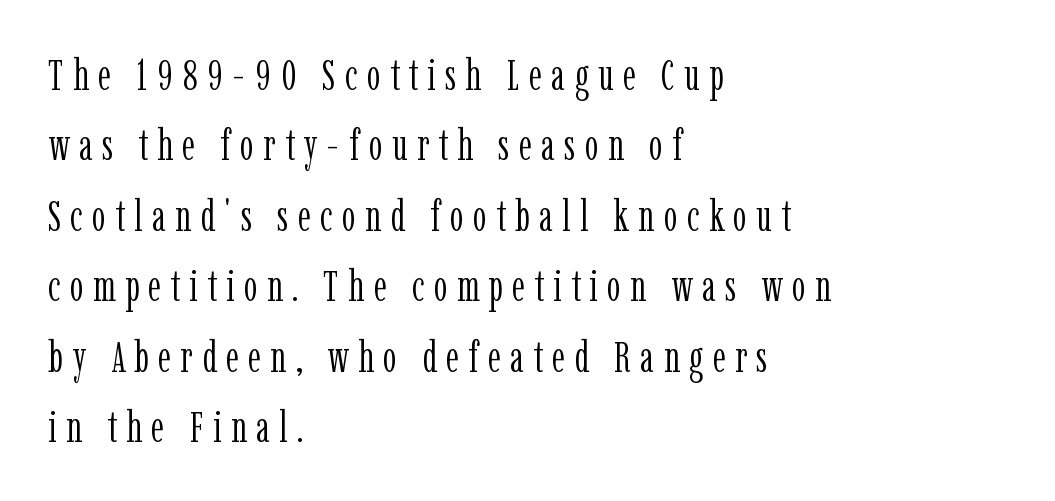
Q: Is the text bold? A: No.
Q: Is the text italic (slanted)? A: No, it is upright.
Q: Is the typeface a serif or a sans-serif typeface? A: Serif.
Q: Is the text underlined? A: No.
Q: How is the paragraph aligned? A: Left-aligned.
Q: Is the spacing between letters normal or unusually wide? A: Unusually wide.
Q: Is the spacing between lines tight, normal or loose? A: Normal.
Q: Width (condensed, normal, or wide)? A: Condensed.
Q: Stroke contrast? A: Low.
Q: x-height? A: Medium.
Q: Monospaced? A: No.
